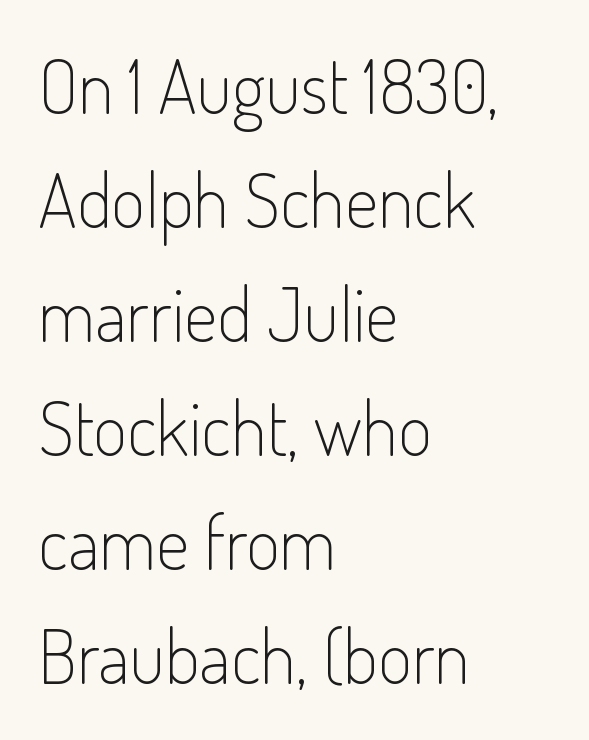
The image shows 74 px light, condensed sans-serif type, upright; set left-aligned, normal line spacing (1.54x), normal letter spacing, not underlined; low stroke contrast and a small x-height.
